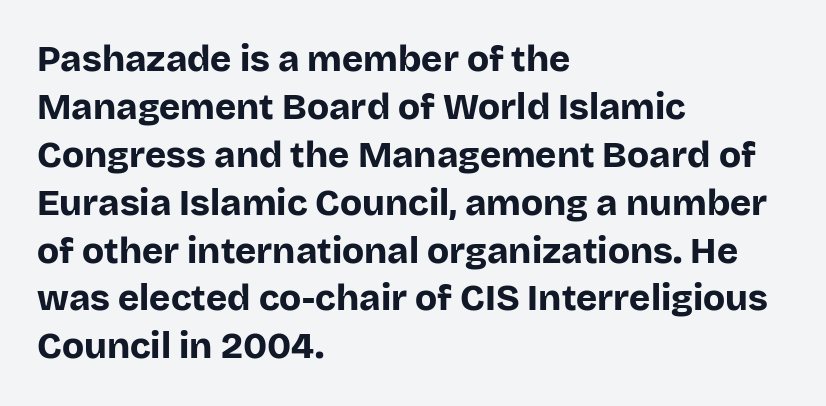
Q: Is the text bold? A: Yes.
Q: Is the text italic (slanted)? A: No, it is upright.
Q: Is the typeface a serif or a sans-serif typeface? A: Sans-serif.
Q: Is the text underlined? A: No.
Q: How is the paragraph aligned? A: Left-aligned.
Q: Is the spacing between letters normal or unusually wide? A: Normal.
Q: Is the spacing between lines tight, normal or loose? A: Normal.
Q: Width (condensed, normal, or wide)? A: Normal.
Q: Stroke contrast? A: Low.
Q: x-height? A: Large.
Q: Monospaced? A: No.
